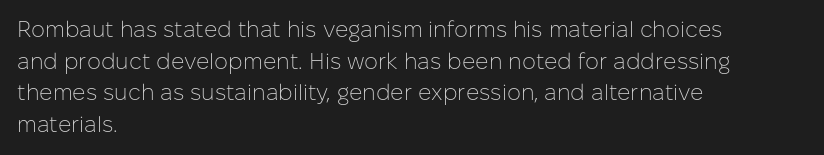
{"italic": "no", "bold": "no", "underline": "no", "align": "left", "line_spacing": "normal", "line_spacing_ratio": 1.44, "letter_spacing": "normal", "letter_spacing_em": 0.0, "glyph_px": 22}
